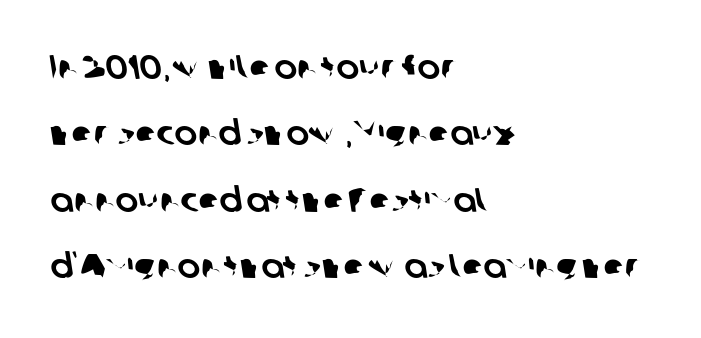
The image shows 34 px sans-serif type; set left-aligned, loose line spacing (1.95x), normal letter spacing, not underlined; low stroke contrast and a medium x-height.
